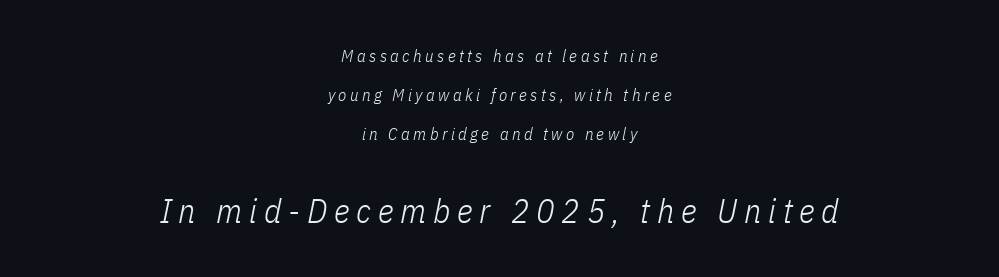
Character widths vary here, with narrow letters taking less room than wide ones. Students, observe: this is what heavily led, spacious text looks like. Clear beneath every line of the passage. Every row of glyphs is offset so its center matches the block's center. Is the type heavy? It reads as light-to-regular instead.
